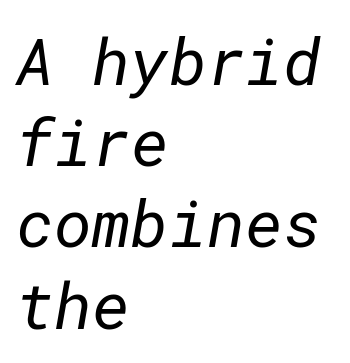
Unbolded letterforms with no extra heft. A normal amount of white space separates one row of letters from the next. The words here are not underlined. One-word summary of the alignment: left. You can tell from the bare stems that sans-serif type was used. These lines keep a tight, regular rhythm from letter to letter.
